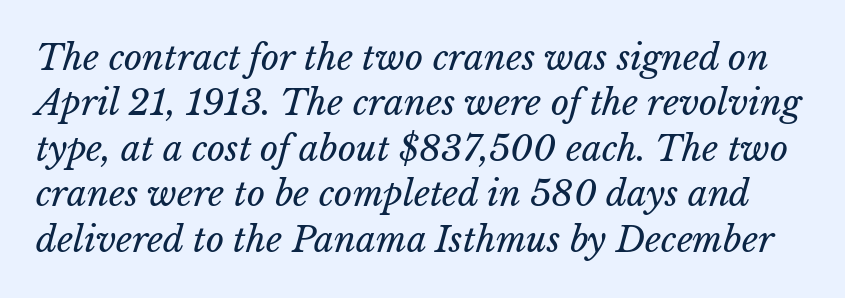
Q: Is the text bold? A: No.
Q: Is the text underlined? A: No.
Q: Is the spacing between letters normal or unusually wide? A: Normal.
Q: Is the spacing between lines tight, normal or loose? A: Normal.
Q: Width (condensed, normal, or wide)? A: Normal.
Q: Stroke contrast? A: Low.
Q: x-height? A: Medium.
Q: Monospaced? A: No.
